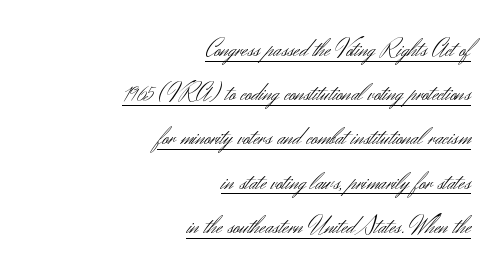
{"bold": "no", "underline": "yes", "align": "right", "line_spacing_ratio": 1.77, "letter_spacing": "normal", "letter_spacing_em": 0.0, "glyph_px": 25}
